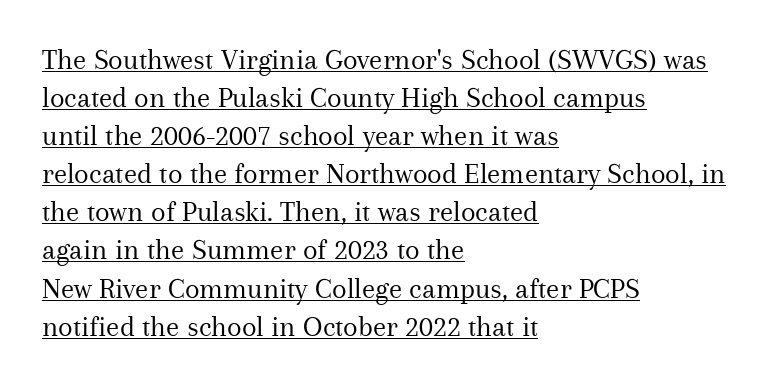
The type family on display is of the serif kind. The passage shown is typed in a proportional face where columns would drift. Letter spacing: default. Bold? No — there's no thickening of the strokes. Emphasis is given by a line drawn under the lettering. Leading matches the norm, producing a regular column.
